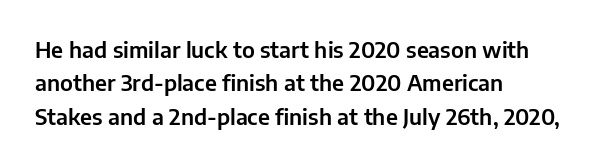
Q: Is the text italic (slanted)? A: No, it is upright.
Q: Is the text underlined? A: No.
Q: How is the paragraph aligned? A: Left-aligned.
Q: Is the spacing between letters normal or unusually wide? A: Normal.
Q: Is the spacing between lines tight, normal or loose? A: Normal.
